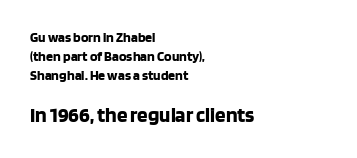
{"italic": "no", "bold": "yes", "underline": "no", "align": "left", "line_spacing": "normal", "line_spacing_ratio": 1.37, "letter_spacing": "normal", "letter_spacing_em": 0.0, "larger_block": "second", "size_ratio": 1.5, "glyph_px": 21}
